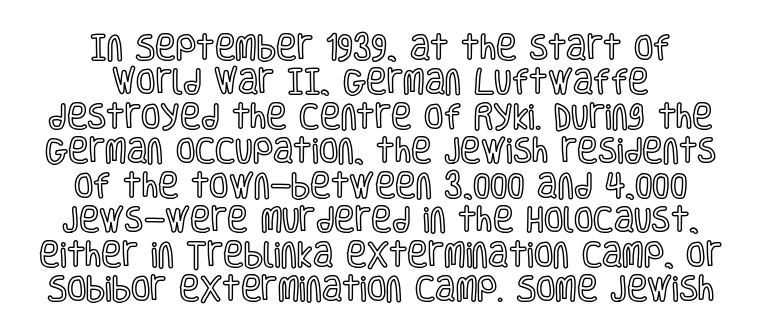
Q: Is the text italic (slanted)? A: No, it is upright.
Q: Is the text underlined? A: No.
Q: How is the paragraph aligned? A: Centered.
Q: Is the spacing between letters normal or unusually wide? A: Normal.
Q: Width (condensed, normal, or wide)? A: Condensed.
Q: x-height? A: Large.
Q: Monospaced? A: No.
